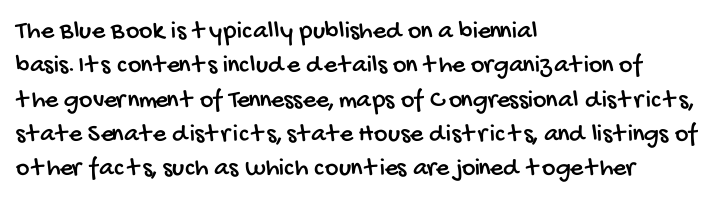
This rendering features lettering with no underline. Tracking here is standard; glyphs follow each other at the usual distance. The paragraph has a hard left edge and a soft right edge. Quick note: interline space is typical.
